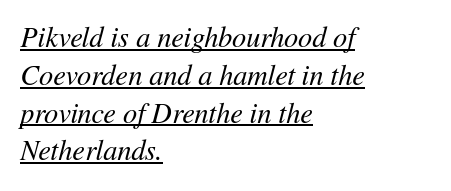
The image shows 28 px regular-weight type, italic (leaning right); set left-aligned, normal line spacing (1.35x), normal letter spacing, underlined; medium stroke contrast and a medium x-height.
